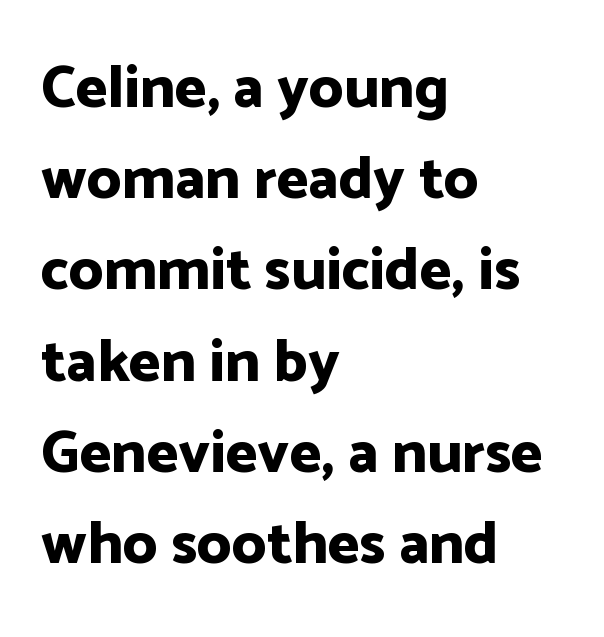
The rendering anchors every line to the left-hand side. A typesetter would call this proportional, since set widths differ per character. Does extra space separate the letters? No, they use regular spacing. Compared with an ordinary text face, these strokes are far heavier — a full bold.
